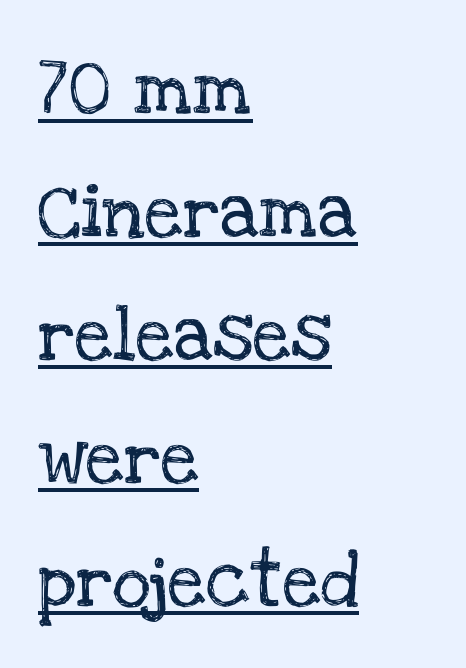
This rendering leaves character spacing at its baseline value. Each new line begins a long way beneath the previous one. The typesetter chose a ragged-right arrangement here. Type style note: has serifs. Rendered with straight, roman letterforms.
